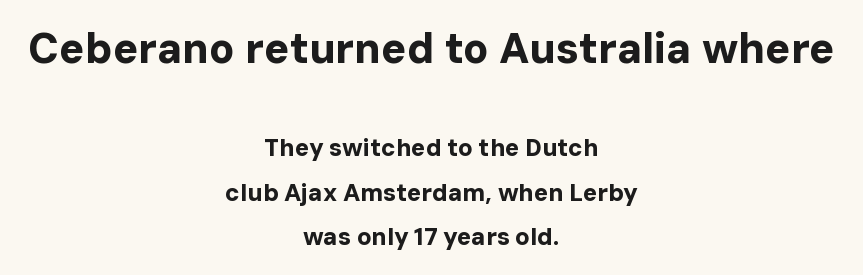
Q: Is the text bold? A: Yes.
Q: Is the text italic (slanted)? A: No, it is upright.
Q: Is the typeface a serif or a sans-serif typeface? A: Sans-serif.
Q: Is the text underlined? A: No.
Q: How is the paragraph aligned? A: Centered.
Q: Is the spacing between letters normal or unusually wide? A: Normal.
Q: Which block of text is set in a larger size, the first (top) or the second (bottom)? A: The first (top) one.
Q: Width (condensed, normal, or wide)? A: Normal.
Q: Stroke contrast? A: Low.
Q: x-height? A: Medium.
Q: Monospaced? A: No.
